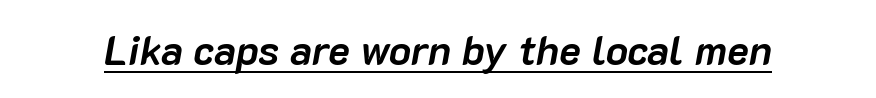
The image shows 41 px semibold type, italic (leaning right); set normal letter spacing, underlined; low stroke contrast and a medium x-height.
